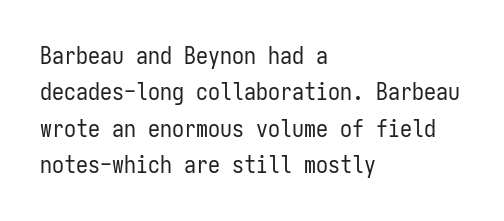
The image shows 24 px text type, upright; set left-aligned, normal line spacing (1.52x), normal letter spacing, not underlined.
